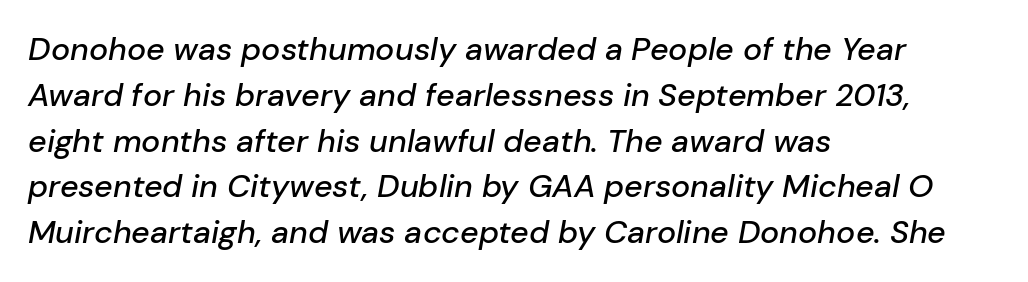
{"italic": "yes", "lean": "right", "slant_degrees": 10, "width": "normal", "stroke_contrast": "low", "x_height": "medium", "monospaced": "no", "underline": "no", "align": "left", "line_spacing": "normal", "line_spacing_ratio": 1.43, "letter_spacing": "normal", "letter_spacing_em": 0.0, "glyph_px": 32}
